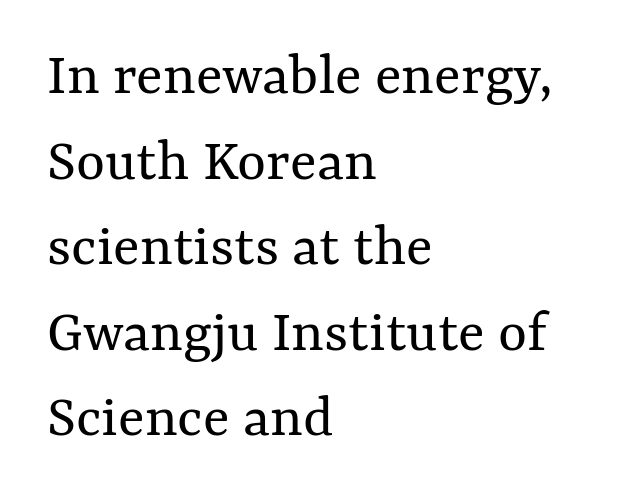
The image shows 62 px regular-weight type, upright; set left-aligned, normal line spacing (1.38x), normal letter spacing, not underlined; medium stroke contrast and a medium x-height.
